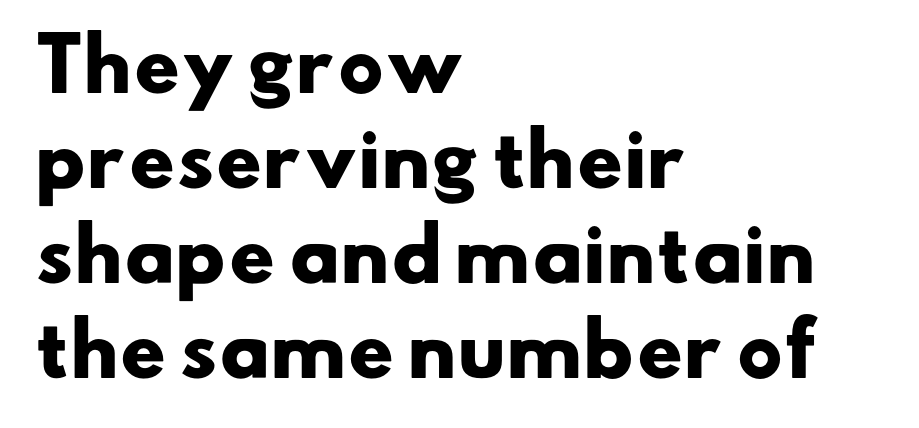
{"serif": "no", "bold": "yes", "weight": "heavy", "width": "wide", "stroke_contrast": "low", "x_height": "small", "monospaced": "no", "underline": "no", "align": "left", "line_spacing": "normal", "line_spacing_ratio": 1.34, "letter_spacing": "normal", "letter_spacing_em": 0.0, "glyph_px": 71}
